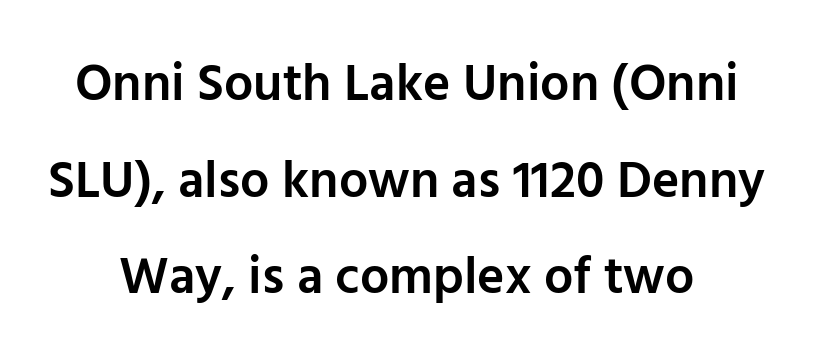
Standard letterfit; no display-style spreading of the glyphs. The rendering uses a semibold face; strokes are thickened but not to full bold. The face used here is a sans, in the tradition of grotesques and geometrics. The space beneath each line is pristine and unruled. Italic: no, the glyphs are upright roman. Is this a fixed-width face? No — the glyphs have proportional, varying widths.
